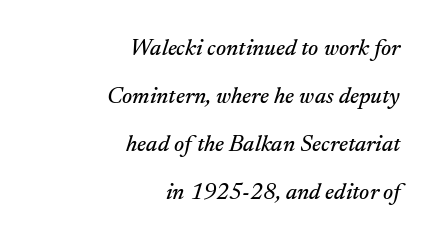
Q: Is the text italic (slanted)? A: Yes, it leans right by about 17 degrees.
Q: Is the text underlined? A: No.
Q: How is the paragraph aligned? A: Right-aligned.
Q: Is the spacing between letters normal or unusually wide? A: Normal.
Q: Is the spacing between lines tight, normal or loose? A: Loose.
